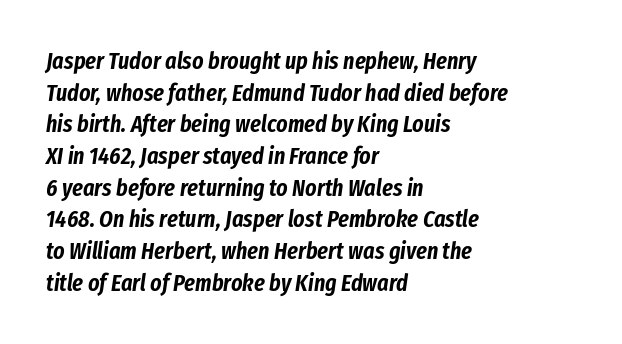
The image shows 24 px text type, italic (leaning right); set left-aligned, normal line spacing (1.32x), normal letter spacing, not underlined.
